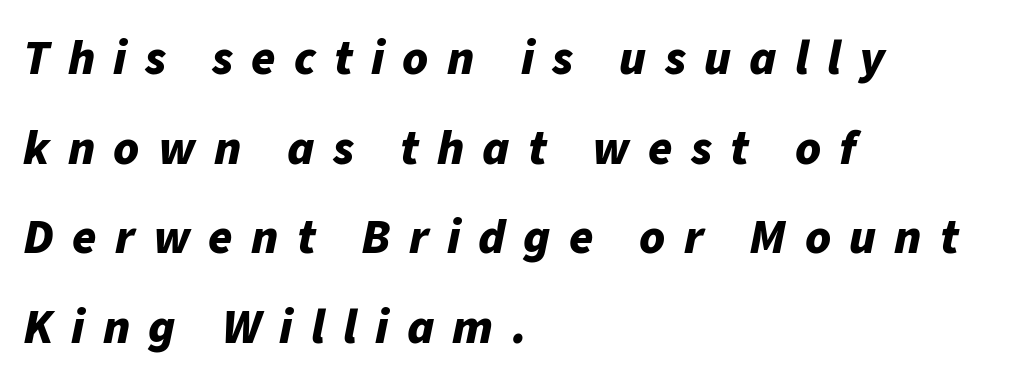
The image shows 49 px bold type, italic (leaning right); set left-aligned, line spacing 1.83x, unusually wide letter spacing (+0.37 em), not underlined; low stroke contrast and a medium x-height.
